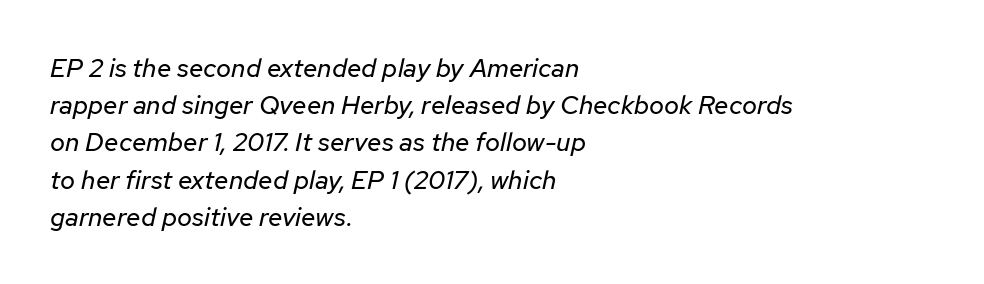
{"italic": "yes", "lean": "right", "slant_degrees": 12, "bold": "no", "underline": "no", "align": "left", "line_spacing": "normal", "line_spacing_ratio": 1.43, "letter_spacing": "normal", "letter_spacing_em": 0.0, "glyph_px": 26}
